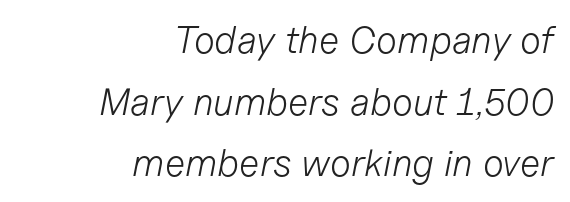
Q: Is the text bold? A: No.
Q: Is the text italic (slanted)? A: Yes, it leans right by about 11 degrees.
Q: Is the text underlined? A: No.
Q: How is the paragraph aligned? A: Right-aligned.
Q: Is the spacing between letters normal or unusually wide? A: Normal.
Q: Is the spacing between lines tight, normal or loose? A: Normal.
Q: Width (condensed, normal, or wide)? A: Normal.
Q: Stroke contrast? A: Low.
Q: x-height? A: Medium.
Q: Monospaced? A: No.
